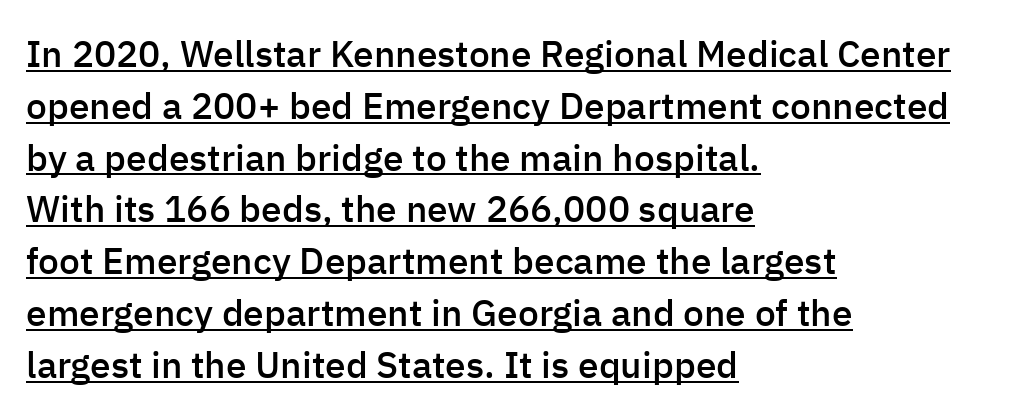
This is sans-serif lettering, the kind often seen on screens and signage. The rendered words wear a rule along their underside. Is this a fixed-width face? No — the glyphs have proportional, varying widths. The typesetting leans somewhat heavy: a semibold. The lines in this sample share a left origin and differ only in where they stop. Italic: no, the glyphs are upright roman.
